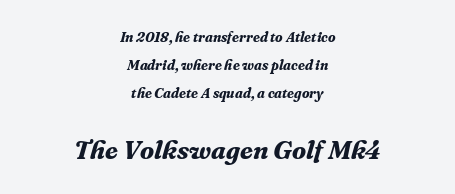
{"italic": "yes", "lean": "right", "slant_degrees": 16, "bold": "yes", "underline": "no", "align": "center", "line_spacing": "loose", "line_spacing_ratio": 2.0, "letter_spacing": "normal", "letter_spacing_em": 0.0, "larger_block": "second", "size_ratio": 1.86, "glyph_px": 26}
